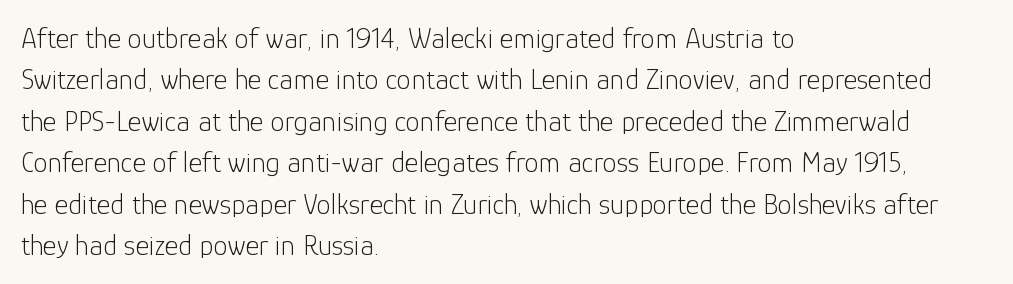
Q: Is the text bold? A: No.
Q: Is the text italic (slanted)? A: No, it is upright.
Q: Is the typeface a serif or a sans-serif typeface? A: Sans-serif.
Q: Is the text underlined? A: No.
Q: How is the paragraph aligned? A: Left-aligned.
Q: Is the spacing between letters normal or unusually wide? A: Normal.
Q: Is the spacing between lines tight, normal or loose? A: Normal.
Q: Width (condensed, normal, or wide)? A: Normal.
Q: Stroke contrast? A: Low.
Q: x-height? A: Medium.
Q: Monospaced? A: No.
